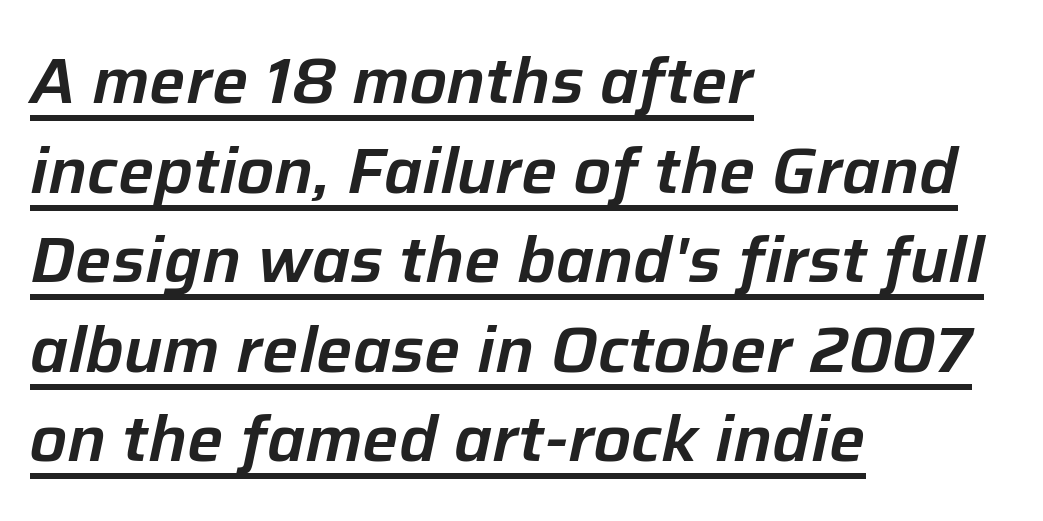
Q: Is the text italic (slanted)? A: Yes, it leans right by about 12 degrees.
Q: Is the text underlined? A: Yes.
Q: How is the paragraph aligned? A: Left-aligned.
Q: Is the spacing between letters normal or unusually wide? A: Normal.
Q: Is the spacing between lines tight, normal or loose? A: Normal.
Q: Width (condensed, normal, or wide)? A: Normal.
Q: Stroke contrast? A: Low.
Q: x-height? A: Medium.
Q: Monospaced? A: No.
